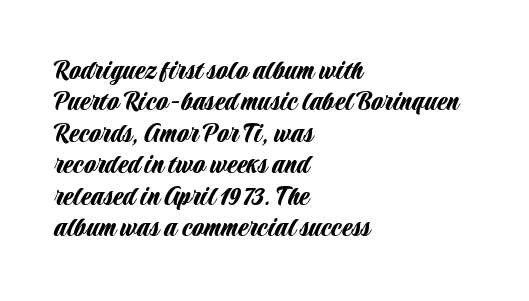
Q: Is the text italic (slanted)? A: Yes.
Q: Is the typeface a serif or a sans-serif typeface? A: Sans-serif.
Q: Is the text underlined? A: No.
Q: How is the paragraph aligned? A: Left-aligned.
Q: Is the spacing between letters normal or unusually wide? A: Normal.
Q: Is the spacing between lines tight, normal or loose? A: Tight.
Q: Width (condensed, normal, or wide)? A: Condensed.
Q: Stroke contrast? A: Low.
Q: x-height? A: Large.
Q: Monospaced? A: No.
